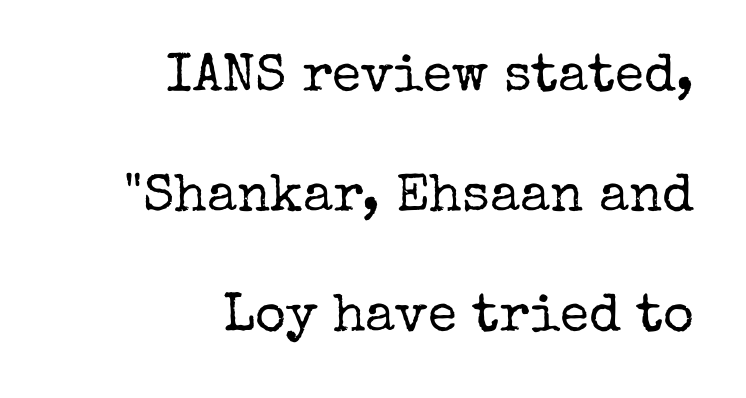
The face looks like a standard text weight, possibly lighter. The specimen omits any rule beneath the text block's lines. Proportional: the letters do not fall into vertical columns. If you measured baseline to baseline, you'd find a long distance. Old-style or modern, the face here clearly has serifs. Letter spacing: default.
